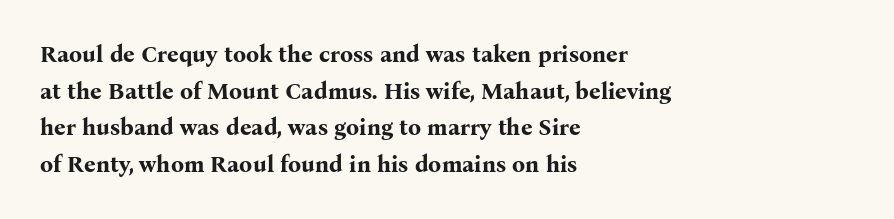
{"italic": "no", "bold": "yes", "underline": "no", "align": "left", "line_spacing": "normal", "line_spacing_ratio": 1.59, "letter_spacing": "normal", "letter_spacing_em": 0.0, "glyph_px": 23}
